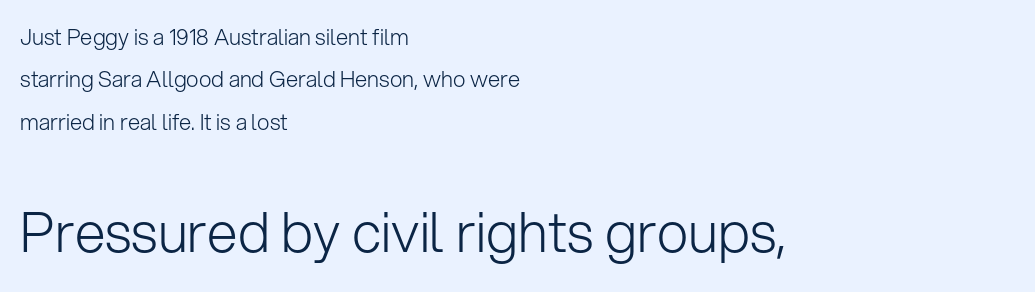
{"serif": "no", "italic": "no", "bold": "no", "weight": "light", "width": "normal", "stroke_contrast": "low", "x_height": "medium", "monospaced": "no", "underline": "no", "align": "left", "line_spacing": "loose", "line_spacing_ratio": 1.93, "letter_spacing": "normal", "letter_spacing_em": 0.0, "larger_block": "second", "size_ratio": 2.5, "glyph_px": 55}
